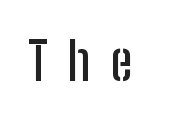
These lines are rendered in a variable-pitch font. This is roman type, the default non-slanted kind. These lines are composed in type without serifs. The space directly below the letters is spotless.
